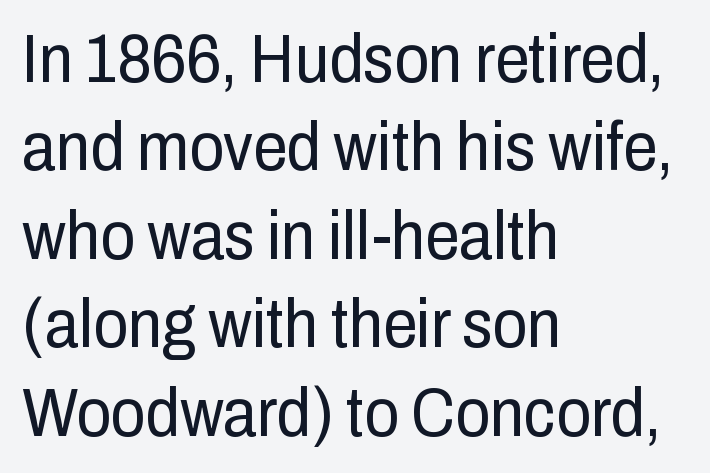
Q: Is the text bold? A: No.
Q: Is the text italic (slanted)? A: No, it is upright.
Q: Is the typeface a serif or a sans-serif typeface? A: Sans-serif.
Q: Is the text underlined? A: No.
Q: How is the paragraph aligned? A: Left-aligned.
Q: Is the spacing between letters normal or unusually wide? A: Normal.
Q: Is the spacing between lines tight, normal or loose? A: Normal.
Q: Width (condensed, normal, or wide)? A: Condensed.
Q: Stroke contrast? A: Low.
Q: x-height? A: Medium.
Q: Monospaced? A: No.
